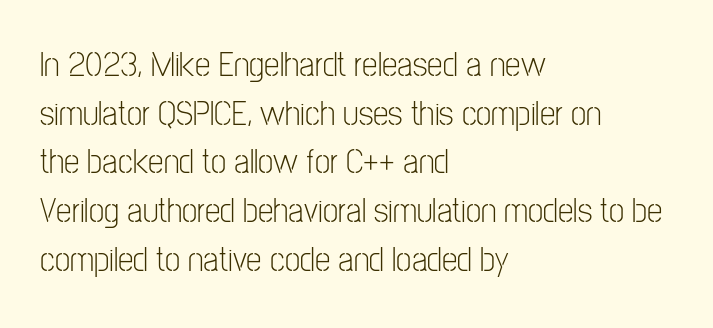
Baseline-to-baseline distance is the conventional proportion of letter height. This rendering features lettering with no underline. You could call the tracking neutral — neither tight nor loose. Alignment: flush left. Tall strokes in this sample are plumb rather than angled. Bold? No — there's no thickening of the strokes.
